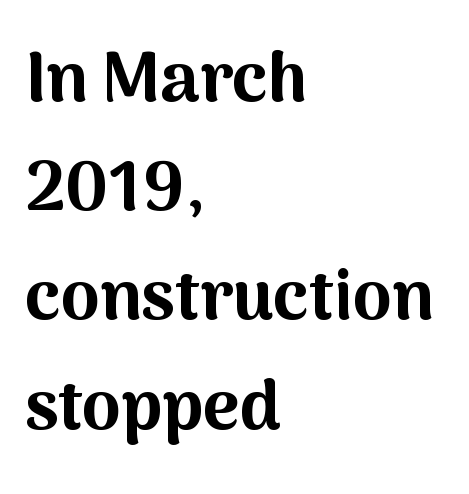
The image shows 70 px bold sans-serif type, upright; set left-aligned, normal line spacing (1.56x), normal letter spacing, not underlined; medium stroke contrast and a medium x-height.
